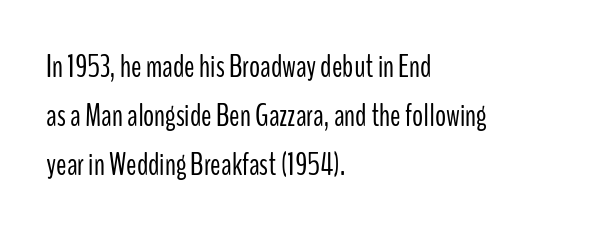
{"serif": "no", "italic": "no", "bold": "no", "weight": "light", "width": "condensed", "stroke_contrast": "low", "x_height": "medium", "monospaced": "no", "underline": "no", "align": "left", "line_spacing": "normal", "line_spacing_ratio": 1.58, "letter_spacing": "normal", "letter_spacing_em": 0.0, "glyph_px": 31}
